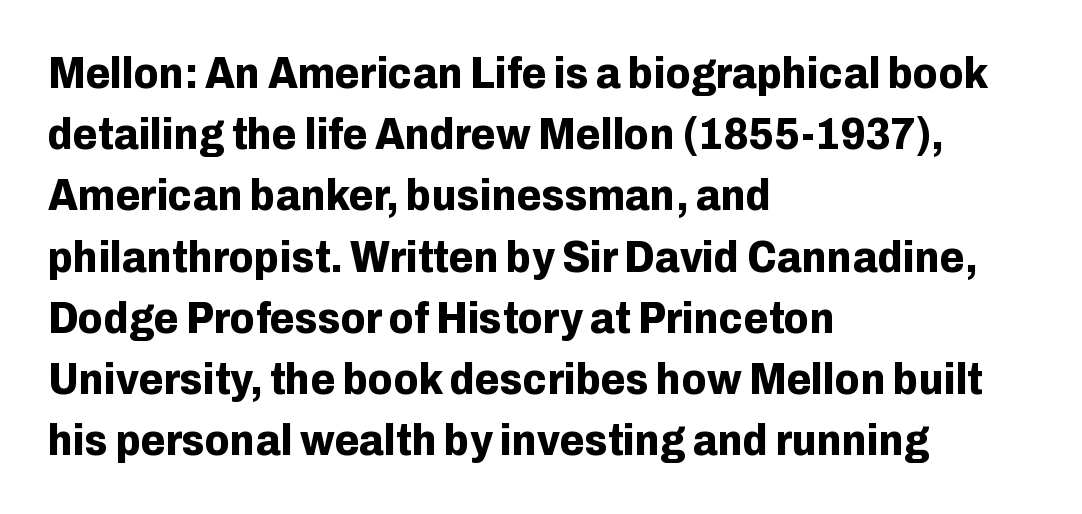
Q: Is the text bold? A: Yes.
Q: Is the text italic (slanted)? A: No, it is upright.
Q: Is the typeface a serif or a sans-serif typeface? A: Sans-serif.
Q: Is the text underlined? A: No.
Q: How is the paragraph aligned? A: Left-aligned.
Q: Is the spacing between letters normal or unusually wide? A: Normal.
Q: Is the spacing between lines tight, normal or loose? A: Normal.
Q: Width (condensed, normal, or wide)? A: Normal.
Q: Stroke contrast? A: Low.
Q: x-height? A: Medium.
Q: Monospaced? A: No.
